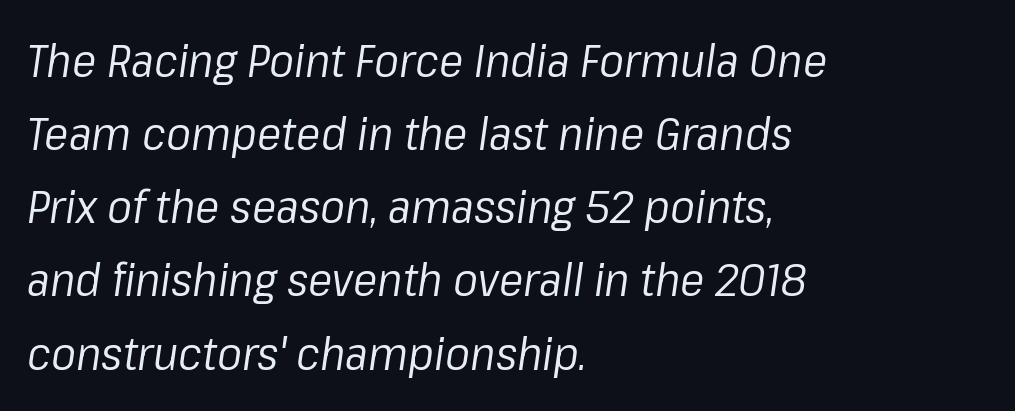
The compositor pushed each line to the left boundary. Summary of weight: not heavy and not bold. Normally led — the rows are evenly, conventionally spaced. Rule under the text: the space is simply empty. The letterforms sit shoulder to shoulder at normal distance.
